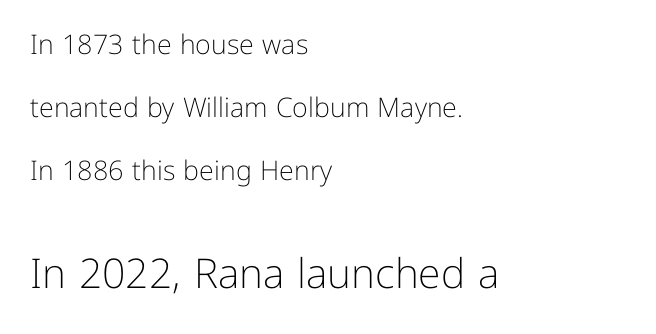
The ragged edge is on the right, which tells us the setting is flush left. Is the type heavy? It reads as light-to-regular instead. Widely set lines give the paragraph a tall, airy silhouette. Short note: letters normally spaced. Is this a sans? Yes — the strokes have no serifs.
